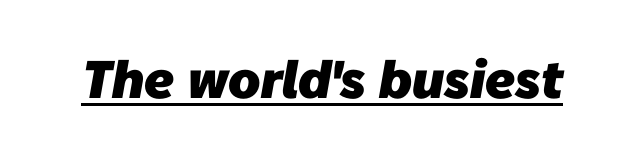
{"serif": "no", "bold": "yes", "weight": "heavy", "width": "normal", "stroke_contrast": "low", "x_height": "medium", "monospaced": "no", "underline": "yes", "letter_spacing": "normal", "letter_spacing_em": 0.0, "glyph_px": 53}
